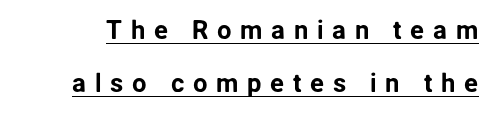
These characters rest on top of a visible drawn line. The block of text is sparse from top to bottom, with ample space between rows. Unlike italic type, these characters show no tilt at all. The rendering inserts visible extra space after every character.
